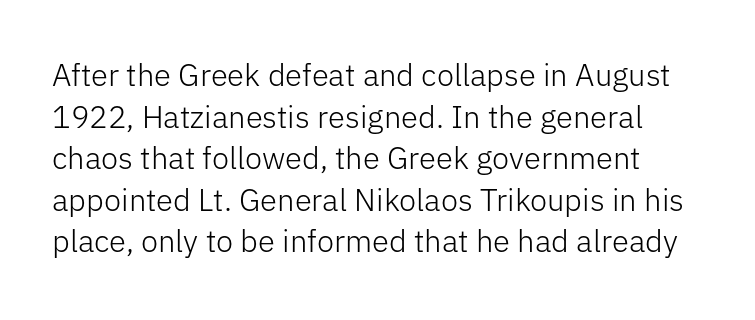
Q: Is the text bold? A: No.
Q: Is the text italic (slanted)? A: No, it is upright.
Q: Is the typeface a serif or a sans-serif typeface? A: Sans-serif.
Q: Is the text underlined? A: No.
Q: Is the spacing between letters normal or unusually wide? A: Normal.
Q: Is the spacing between lines tight, normal or loose? A: Normal.
Q: Width (condensed, normal, or wide)? A: Normal.
Q: Stroke contrast? A: Low.
Q: x-height? A: Medium.
Q: Monospaced? A: No.
